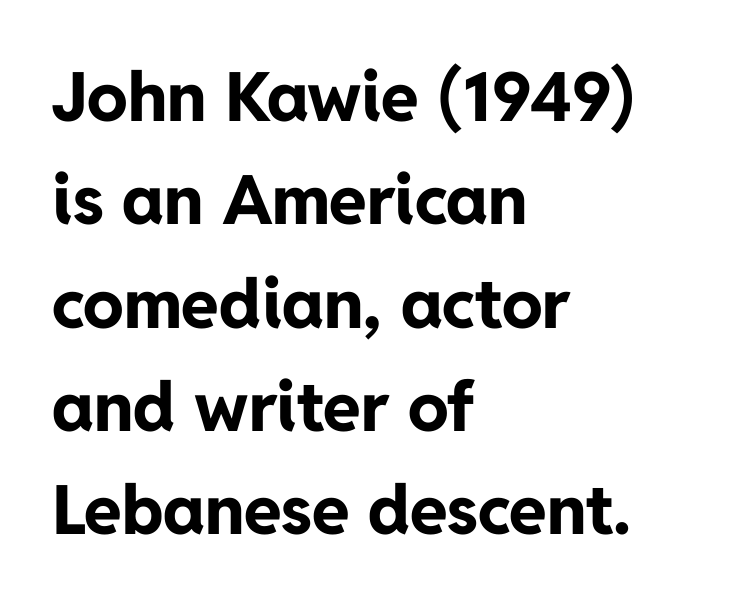
There is no visible air inserted between adjacent glyphs. Beneath every word, the page is bare. Spacing verdict: proportional, widths tailored to each character. A student would call this left alignment; a typographer would say flush left, rag right. The rows are spaced the way most documents space them.
